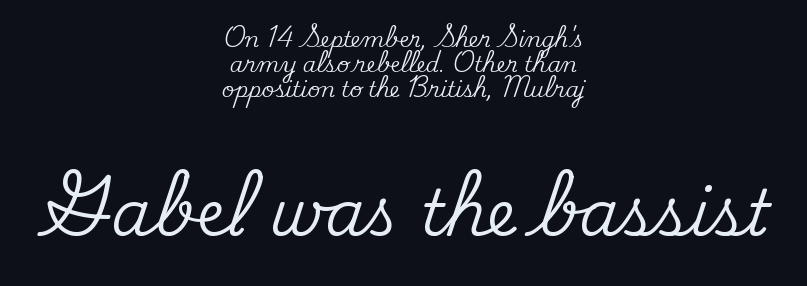
Q: Is the text italic (slanted)? A: Yes.
Q: Is the text underlined? A: No.
Q: How is the paragraph aligned? A: Centered.
Q: Is the spacing between letters normal or unusually wide? A: Normal.
Q: Which block of text is set in a larger size, the first (top) or the second (bottom)? A: The second (bottom) one.
Q: Width (condensed, normal, or wide)? A: Normal.
Q: Stroke contrast? A: Medium.
Q: x-height? A: Small.
Q: Monospaced? A: No.
